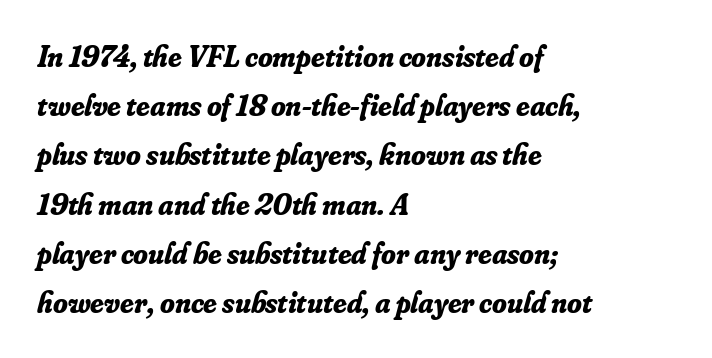
This is heavy type, rendered in bold. The lettering tilts uniformly, giving the passage an italic look. Little horizontal feet cap the strokes, marking this as serif type. The setting favours the left margin, as ordinary paragraphs usually do.
